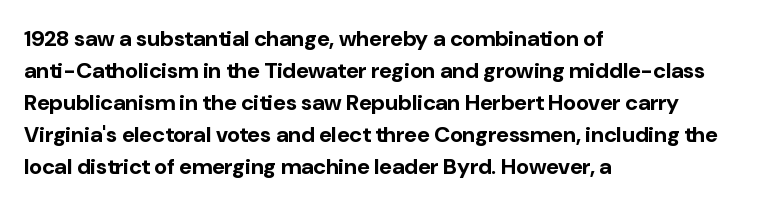
Q: Is the text bold? A: Yes.
Q: Is the text italic (slanted)? A: No, it is upright.
Q: Is the text underlined? A: No.
Q: How is the paragraph aligned? A: Left-aligned.
Q: Is the spacing between letters normal or unusually wide? A: Normal.
Q: Is the spacing between lines tight, normal or loose? A: Normal.
